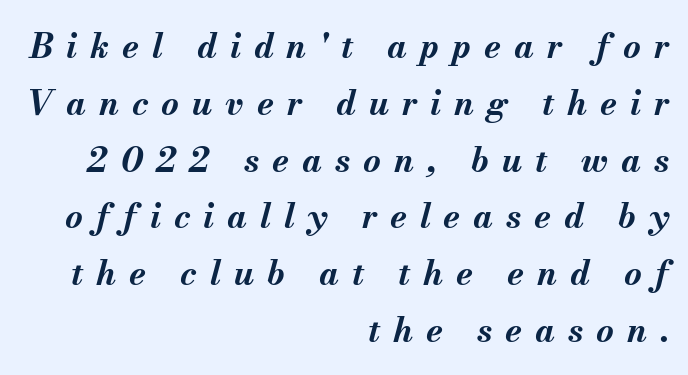
Q: Is the text bold? A: Yes.
Q: Is the text italic (slanted)? A: Yes, it leans right by about 13 degrees.
Q: Is the text underlined? A: No.
Q: How is the paragraph aligned? A: Right-aligned.
Q: Is the spacing between letters normal or unusually wide? A: Unusually wide.
Q: Is the spacing between lines tight, normal or loose? A: Normal.
Q: Width (condensed, normal, or wide)? A: Normal.
Q: Stroke contrast? A: Medium.
Q: x-height? A: Small.
Q: Monospaced? A: No.
